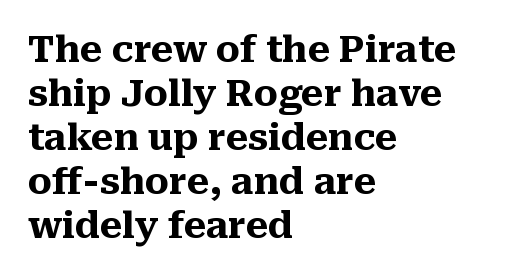
Q: Is the text bold? A: Yes.
Q: Is the text italic (slanted)? A: No, it is upright.
Q: Is the typeface a serif or a sans-serif typeface? A: Serif.
Q: Is the text underlined? A: No.
Q: How is the paragraph aligned? A: Left-aligned.
Q: Is the spacing between letters normal or unusually wide? A: Normal.
Q: Width (condensed, normal, or wide)? A: Normal.
Q: Stroke contrast? A: Medium.
Q: x-height? A: Medium.
Q: Monospaced? A: No.
